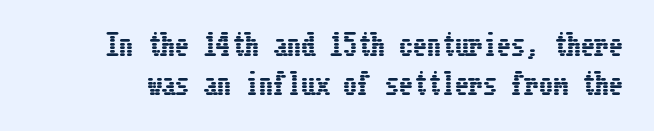
{"italic": "no", "width": "condensed", "stroke_contrast": "low", "x_height": "medium", "underline": "no", "line_spacing": "normal", "line_spacing_ratio": 1.4, "letter_spacing": "normal", "letter_spacing_em": 0.0, "glyph_px": 28}
